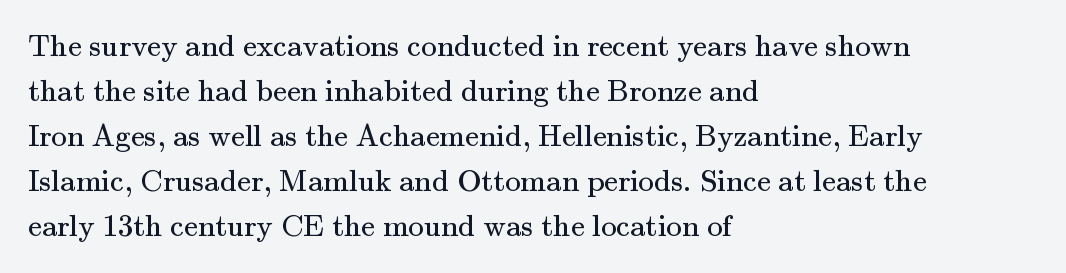
This rendering uses left alignment, leaving the right contour irregular. Between one letter and the next there's only the usual sliver of space. This sample has the flowing, uneven cadence of proportional lettering. These glyphs show unthickened strokes, regular width or finer. Old-style or modern, the face here clearly has serifs.
